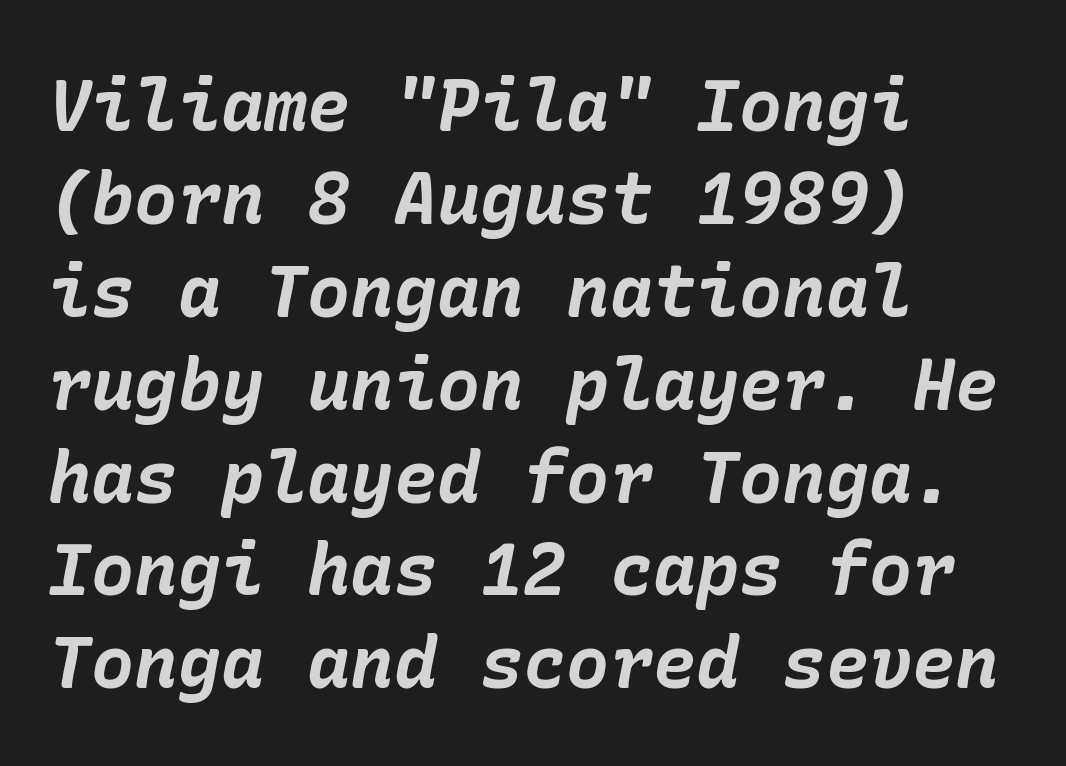
Q: Is the text bold? A: Yes.
Q: Is the text italic (slanted)? A: Yes, it leans right by about 10 degrees.
Q: Is the text underlined? A: No.
Q: How is the paragraph aligned? A: Left-aligned.
Q: Is the spacing between letters normal or unusually wide? A: Normal.
Q: Is the spacing between lines tight, normal or loose? A: Normal.
Q: Width (condensed, normal, or wide)? A: Normal.
Q: Stroke contrast? A: Low.
Q: x-height? A: Medium.
